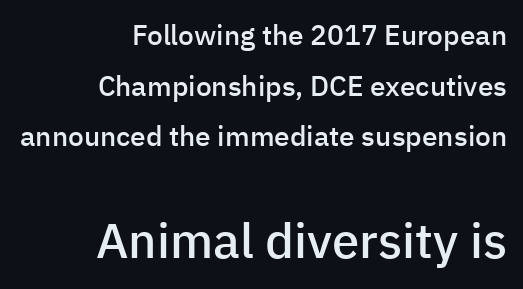
This layout puts the modest block above and the oversized block below. The area under the type is left untouched. Notice how the passage keeps a crisp vertical edge on the right only. The font family rendered here belongs to the sans-serif group.
